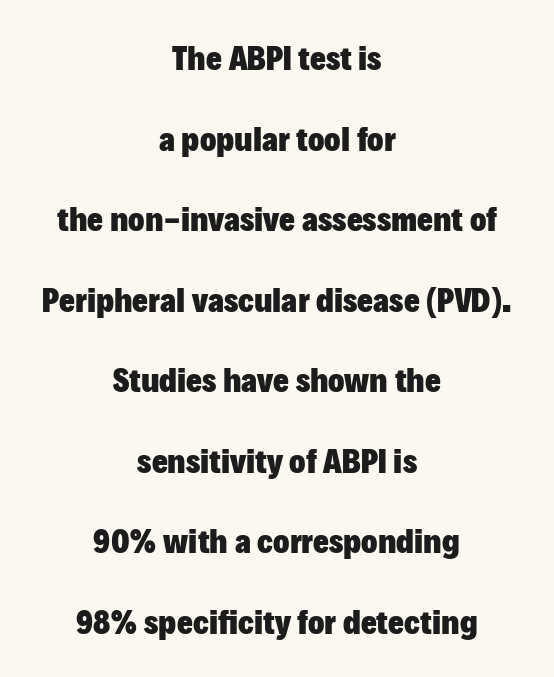
Q: Is the text bold? A: Yes.
Q: Is the text italic (slanted)? A: No, it is upright.
Q: Is the typeface a serif or a sans-serif typeface? A: Sans-serif.
Q: Is the text underlined? A: No.
Q: How is the paragraph aligned? A: Centered.
Q: Is the spacing between letters normal or unusually wide? A: Normal.
Q: Is the spacing between lines tight, normal or loose? A: Loose.
Q: Width (condensed, normal, or wide)? A: Normal.
Q: Stroke contrast? A: Low.
Q: x-height? A: Medium.
Q: Monospaced? A: No.
